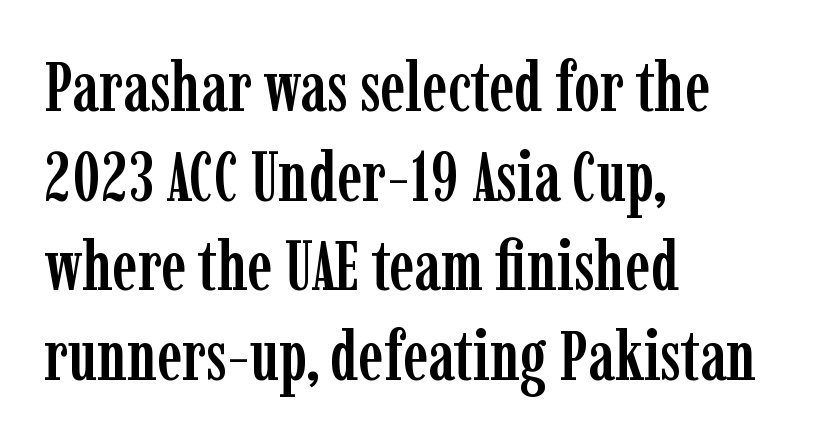
{"serif": "yes", "italic": "no", "width": "condensed", "stroke_contrast": "low", "x_height": "medium", "monospaced": "no", "underline": "no", "align": "left", "line_spacing": "normal", "line_spacing_ratio": 1.28, "letter_spacing": "normal", "letter_spacing_em": 0.0, "glyph_px": 70}
